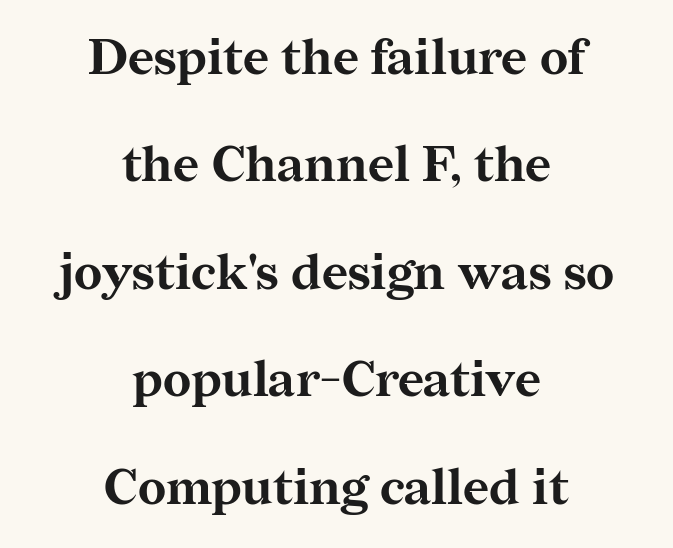
Q: Is the text bold? A: Yes.
Q: Is the text italic (slanted)? A: No, it is upright.
Q: Is the typeface a serif or a sans-serif typeface? A: Serif.
Q: Is the text underlined? A: No.
Q: How is the paragraph aligned? A: Centered.
Q: Is the spacing between letters normal or unusually wide? A: Normal.
Q: Is the spacing between lines tight, normal or loose? A: Loose.
Q: Width (condensed, normal, or wide)? A: Normal.
Q: Stroke contrast? A: Medium.
Q: x-height? A: Medium.
Q: Monospaced? A: No.
